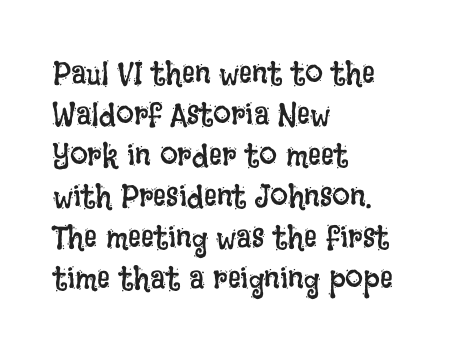
Teacher's note: observe the even left margin — that is flush-left alignment. Is there much room between lines? A standard amount, neither cramped nor airy. Characters remain perfectly vertical along every line. Is the type heavy? It reads as light-to-regular instead. Nobody touched the tracking dial on this one. Is this a fixed-width face? No — the glyphs have proportional, varying widths.
